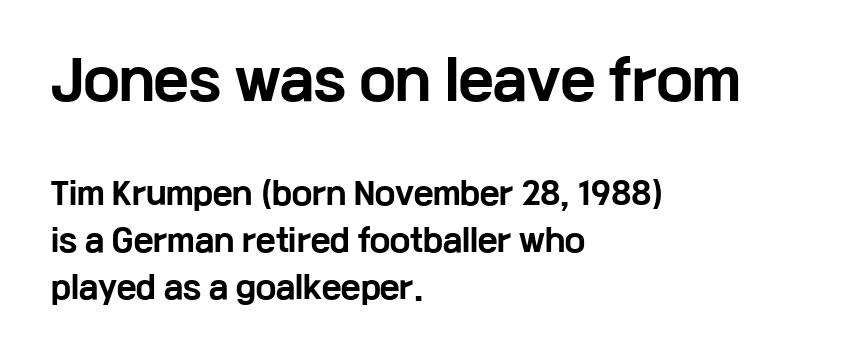
Words appear dense and cohesive because spacing is normal. Two sizes are in play, and the larger belongs to the first block. How would I describe the line gaps? Plain and ordinary. All the whitespace from short lines collects on the right. Heft: maximum for text — a bold. This sample has the flowing, uneven cadence of proportional lettering.
